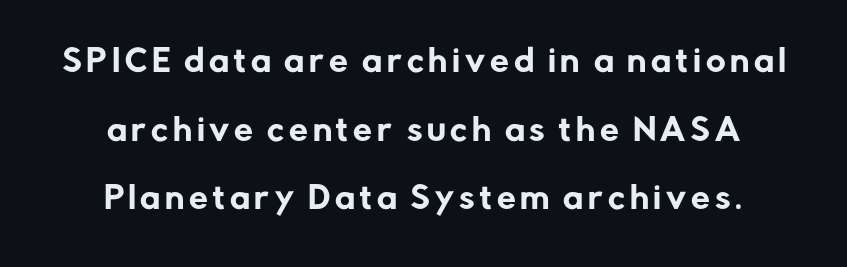
{"serif": "no", "italic": "no", "width": "normal", "stroke_contrast": "low", "x_height": "medium", "monospaced": "no", "underline": "no", "line_spacing": "loose", "line_spacing_ratio": 2.29, "glyph_px": 30}
